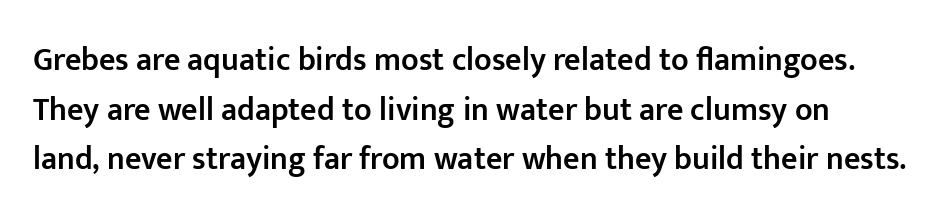
Q: Is the text bold? A: Semi-bold.
Q: Is the text italic (slanted)? A: No, it is upright.
Q: Is the typeface a serif or a sans-serif typeface? A: Sans-serif.
Q: Is the text underlined? A: No.
Q: Is the spacing between letters normal or unusually wide? A: Normal.
Q: Is the spacing between lines tight, normal or loose? A: Normal.
Q: Width (condensed, normal, or wide)? A: Normal.
Q: Stroke contrast? A: Low.
Q: x-height? A: Medium.
Q: Monospaced? A: No.
